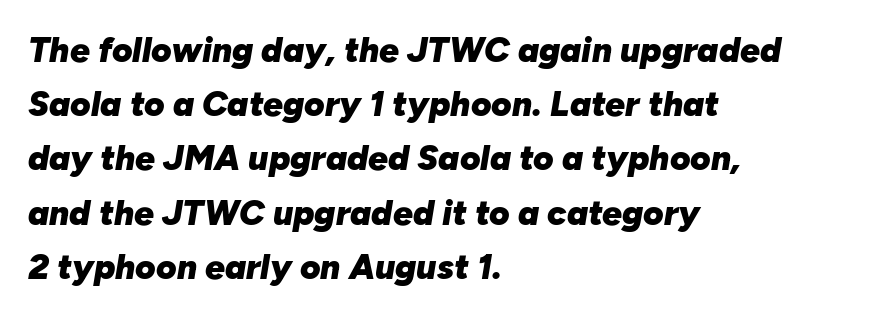
Q: Is the text bold? A: Yes.
Q: Is the text italic (slanted)? A: Yes, it leans right by about 10 degrees.
Q: Is the text underlined? A: No.
Q: How is the paragraph aligned? A: Left-aligned.
Q: Is the spacing between letters normal or unusually wide? A: Normal.
Q: Is the spacing between lines tight, normal or loose? A: Normal.
Q: Width (condensed, normal, or wide)? A: Normal.
Q: Stroke contrast? A: Low.
Q: x-height? A: Medium.
Q: Monospaced? A: No.
